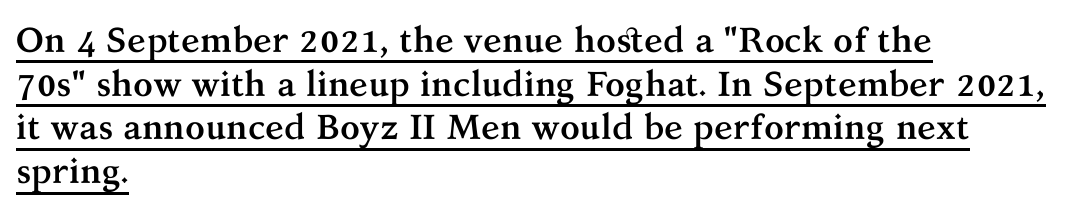
Horizontal alignment here is leftward, the default for most running prose. Each word holds together tightly as a unit, with standard inter-letter gaps. Caption: lettering with a line underneath. Bold? Absolutely — the strokes are thick and heavy. Vertical strokes here are truly vertical. Look at the bottom of the vertical strokes: they flare into serifs here.
